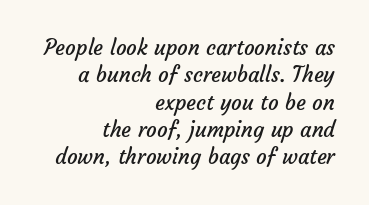
The image shows 21 px text type; set right-aligned, normal line spacing (1.3x), normal letter spacing, not underlined.
